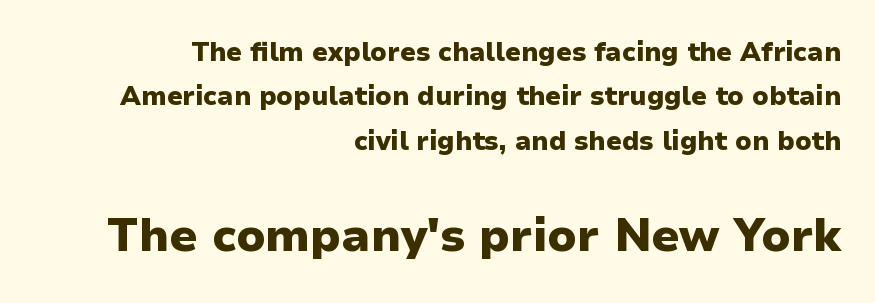
Q: Is the text bold? A: Yes.
Q: Is the text italic (slanted)? A: No, it is upright.
Q: Is the typeface a serif or a sans-serif typeface? A: Sans-serif.
Q: Is the text underlined? A: No.
Q: How is the paragraph aligned? A: Right-aligned.
Q: Is the spacing between letters normal or unusually wide? A: Normal.
Q: Which block of text is set in a larger size, the first (top) or the second (bottom)? A: The second (bottom) one.
Q: Width (condensed, normal, or wide)? A: Normal.
Q: Stroke contrast? A: Low.
Q: x-height? A: Medium.
Q: Monospaced? A: No.
